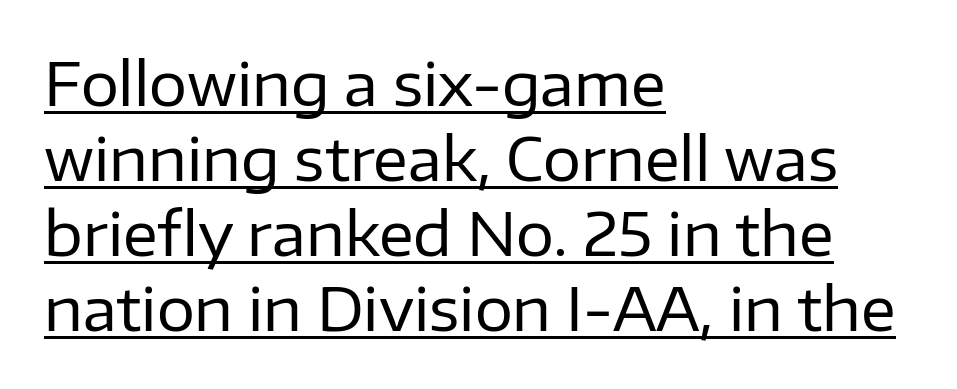
{"serif": "no", "italic": "no", "bold": "no", "weight": "regular", "width": "normal", "stroke_contrast": "low", "x_height": "medium", "monospaced": "no", "underline": "yes", "align": "left", "line_spacing": "normal", "line_spacing_ratio": 1.25, "letter_spacing": "normal", "letter_spacing_em": 0.0, "glyph_px": 60}
